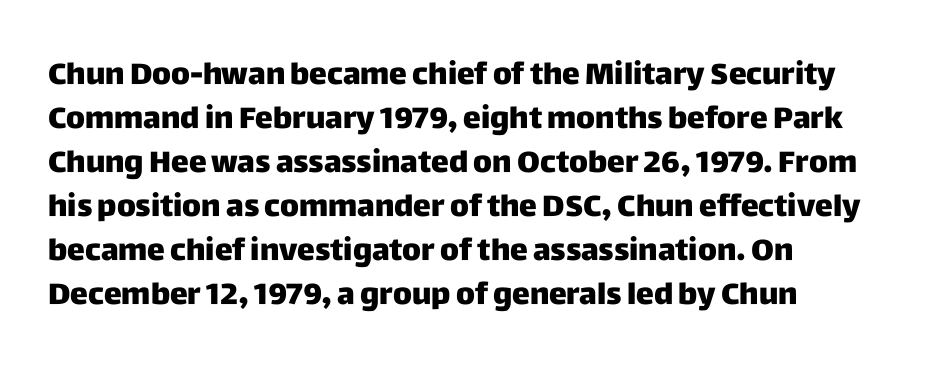
Nope, no serifs anywhere on these letters. Here the designer chose a conventional face with non-uniform glyph widths. In terms of letterspacing, this is plain default setting. Plenty of ink on the page — the face is bold. Italic: no, the glyphs are upright roman. Line spacing here is normal.
